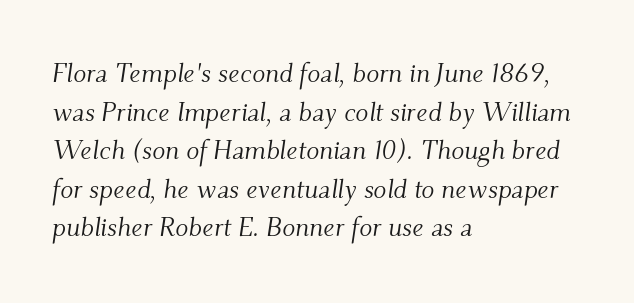
The image shows 27 px text type, italic (leaning right); set left-aligned, normal line spacing (1.43x), normal letter spacing, not underlined.
